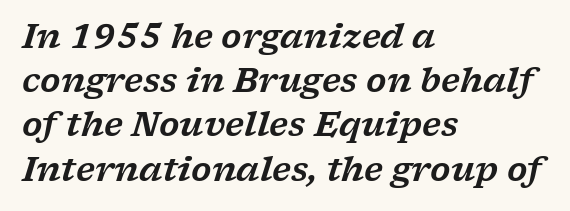
One glance says typical: line gaps are just what's usual. The passage shown is typed in a proportional face where columns would drift. Would a proofreader flag this as italicized? Yes. Is the letter spacing exaggerated? No — it looks like the ordinary default. The lines in this sample share a left origin and differ only in where they stop.
